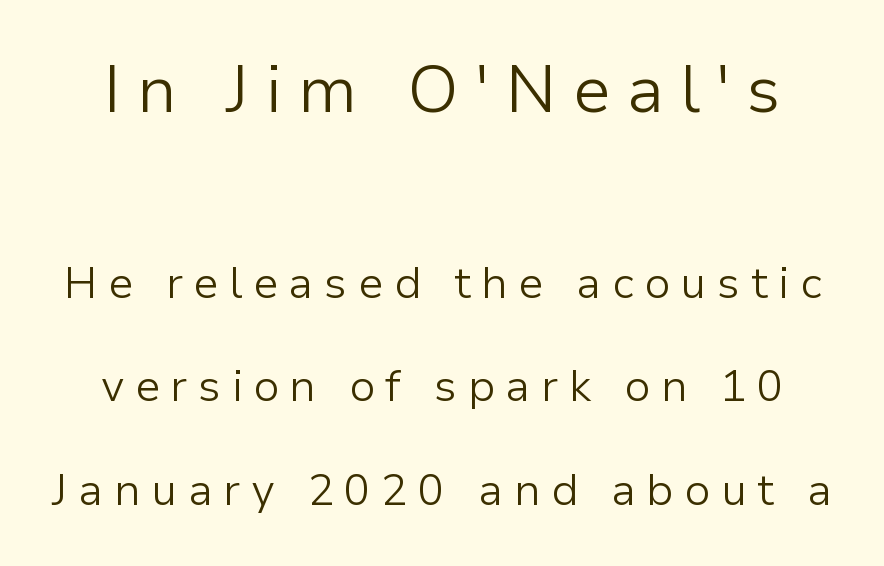
The image shows 66 px light sans-serif type, upright; set loose line spacing (2.35x), unusually wide letter spacing (+0.24 em), not underlined; the first (top) block is 1.5x larger; low stroke contrast and a medium x-height.
